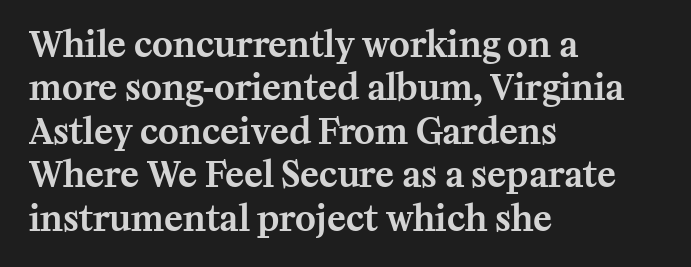
Q: Is the text italic (slanted)? A: No, it is upright.
Q: Is the typeface a serif or a sans-serif typeface? A: Serif.
Q: Is the text underlined? A: No.
Q: How is the paragraph aligned? A: Left-aligned.
Q: Is the spacing between letters normal or unusually wide? A: Normal.
Q: Width (condensed, normal, or wide)? A: Normal.
Q: Stroke contrast? A: Medium.
Q: x-height? A: Medium.
Q: Monospaced? A: No.
